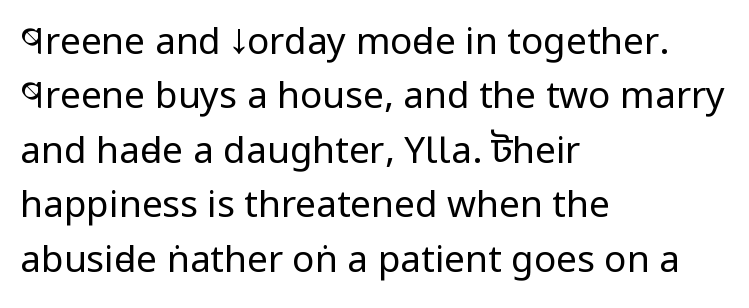
The image shows 37 px regular-weight, condensed sans-serif type, upright; set left-aligned, normal line spacing (1.47x), normal letter spacing, not underlined; low stroke contrast and a large x-height.
